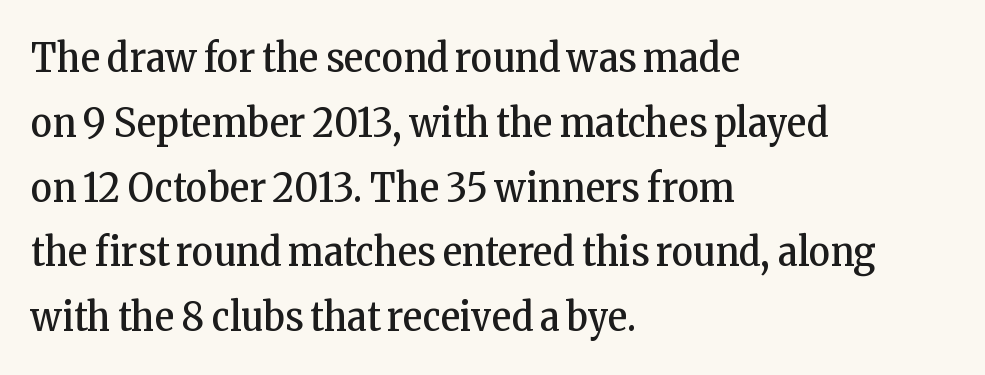
The image shows 41 px regular-weight, condensed serif type, upright; set left-aligned, normal line spacing (1.58x), normal letter spacing, not underlined; low stroke contrast and a medium x-height.
